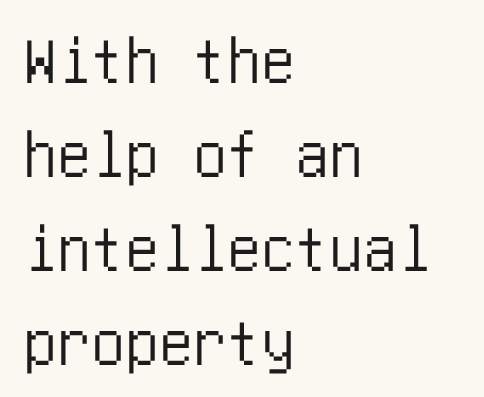
{"serif": "no", "italic": "no", "width": "condensed", "stroke_contrast": "low", "x_height": "large", "underline": "no", "align": "left", "line_spacing": "normal", "line_spacing_ratio": 1.38, "letter_spacing": "normal", "letter_spacing_em": 0.0, "glyph_px": 68}
